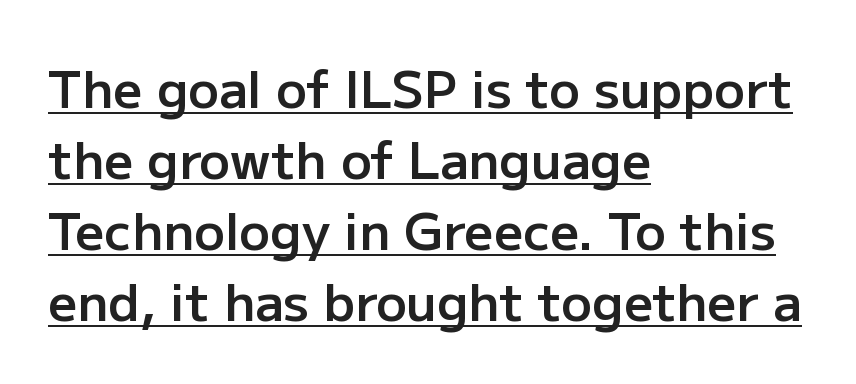
Q: Is the text bold? A: Semi-bold.
Q: Is the text italic (slanted)? A: No, it is upright.
Q: Is the typeface a serif or a sans-serif typeface? A: Sans-serif.
Q: Is the text underlined? A: Yes.
Q: How is the paragraph aligned? A: Left-aligned.
Q: Is the spacing between letters normal or unusually wide? A: Normal.
Q: Is the spacing between lines tight, normal or loose? A: Normal.
Q: Width (condensed, normal, or wide)? A: Normal.
Q: Stroke contrast? A: Low.
Q: x-height? A: Medium.
Q: Monospaced? A: No.
